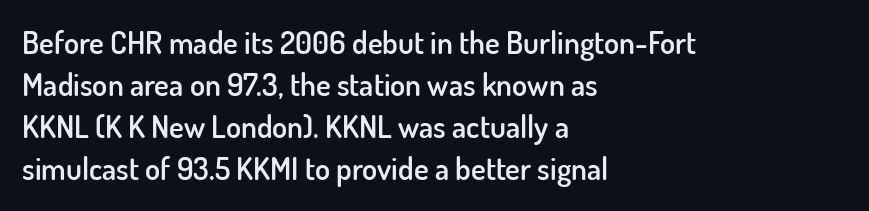
Its strokes are somewhat broadened, the hallmark of semibold type. The rendering keeps characters at their native spacing. A student would call this left alignment; a typographer would say flush left, rag right. A typesetter would call this leading conventional body-copy spacing.
